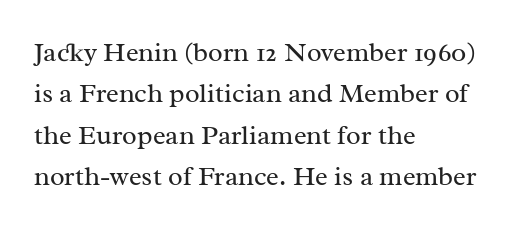
{"italic": "no", "bold": "no", "underline": "no", "align": "left", "line_spacing": "normal", "line_spacing_ratio": 1.53, "letter_spacing": "normal", "letter_spacing_em": 0.0, "glyph_px": 27}
